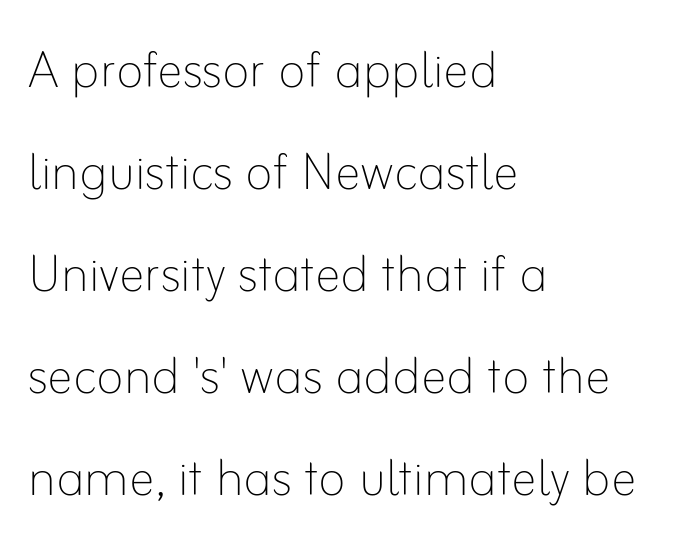
The image shows 65 px thin type, upright; set left-aligned, normal line spacing (1.57x), normal letter spacing, not underlined; low stroke contrast and a small x-height.
